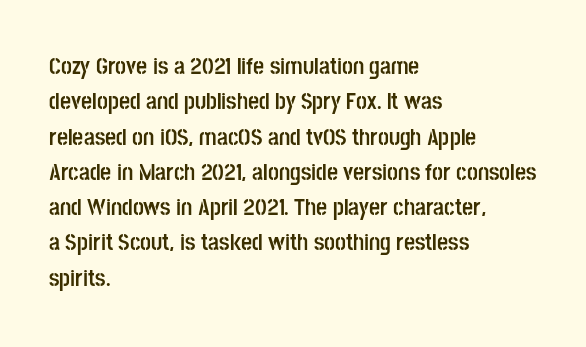
The image shows 24 px bold type, upright; set left-aligned, normal line spacing (1.47x), normal letter spacing, not underlined.
